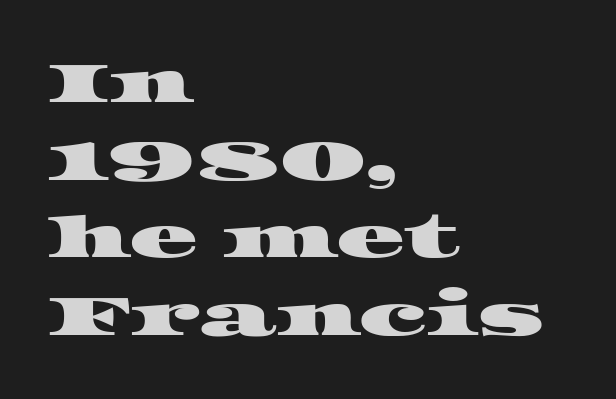
The image shows 57 px wide serif type; set left-aligned, normal line spacing (1.36x), normal letter spacing, not underlined; high stroke contrast and a large x-height.
